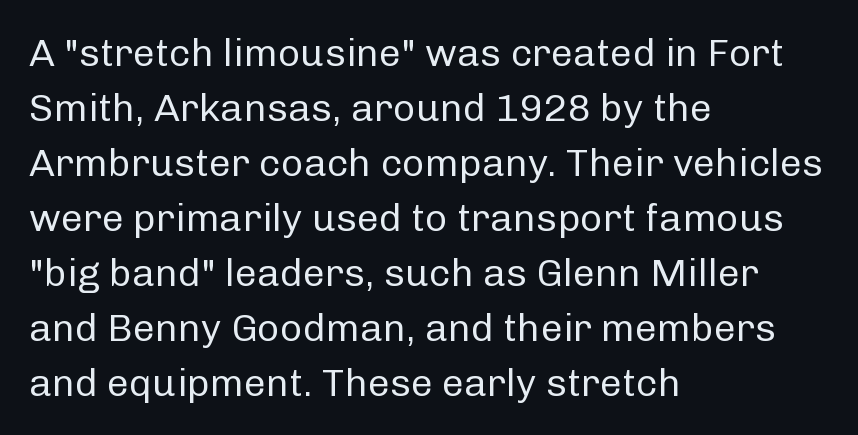
{"serif": "no", "italic": "no", "bold": "no", "weight": "regular", "width": "normal", "stroke_contrast": "low", "x_height": "medium", "monospaced": "no", "underline": "no", "align": "left", "line_spacing": "normal", "line_spacing_ratio": 1.41, "letter_spacing": "normal", "letter_spacing_em": 0.0, "glyph_px": 39}
